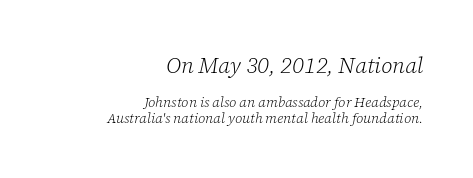
{"italic": "yes", "lean": "right", "slant_degrees": 12, "bold": "no", "underline": "no", "align": "right", "line_spacing": "tight", "line_spacing_ratio": 1.12, "letter_spacing": "normal", "letter_spacing_em": 0.0, "larger_block": "first", "size_ratio": 1.57, "glyph_px": 22}
